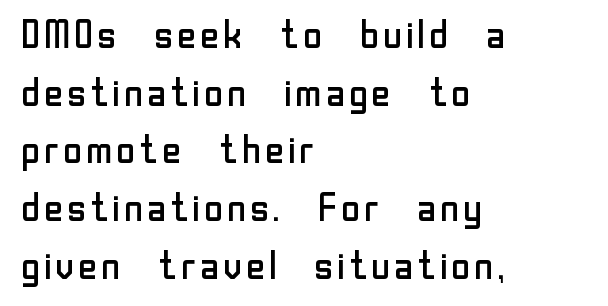
The image shows 39 px regular-weight sans-serif type, upright; set left-aligned, normal line spacing (1.48x), normal letter spacing, not underlined; low stroke contrast and a medium x-height.
